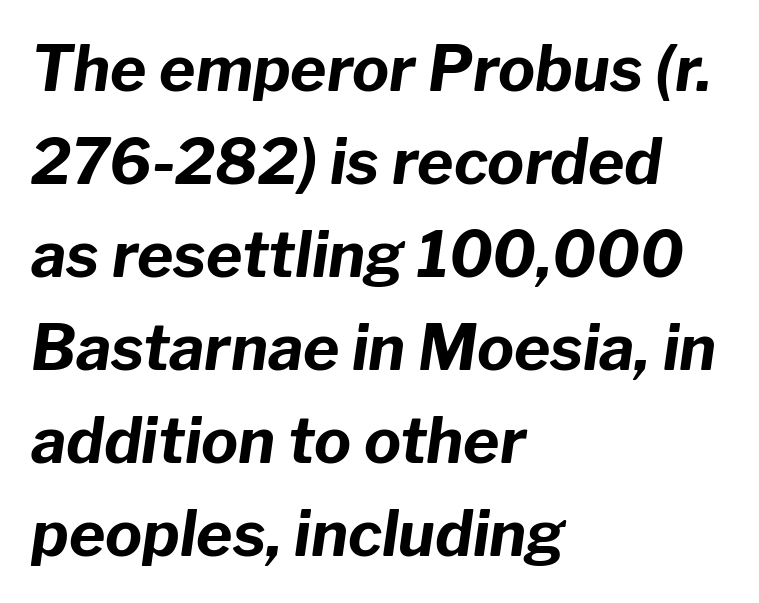
Q: Is the text bold? A: Yes.
Q: Is the text italic (slanted)? A: Yes, it leans right by about 8 degrees.
Q: Is the text underlined? A: No.
Q: How is the paragraph aligned? A: Left-aligned.
Q: Is the spacing between letters normal or unusually wide? A: Normal.
Q: Is the spacing between lines tight, normal or loose? A: Normal.
Q: Width (condensed, normal, or wide)? A: Normal.
Q: Stroke contrast? A: Low.
Q: x-height? A: Medium.
Q: Monospaced? A: No.
